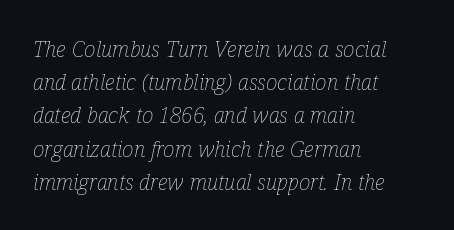
Caption: multi-line text, flush left, ragged right. The rendering uses a moderate line-height, typical for paragraphs. This reads as an unemphasized weight, regular at the heaviest. Designer's note — italics engaged. Letters rest on an invisible, unmarked baseline.
